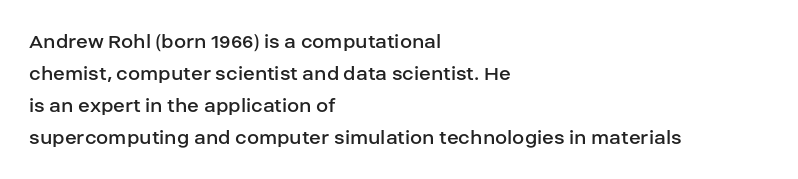
The image shows 22 px text type, upright; set left-aligned, normal line spacing (1.45x), normal letter spacing, not underlined.
